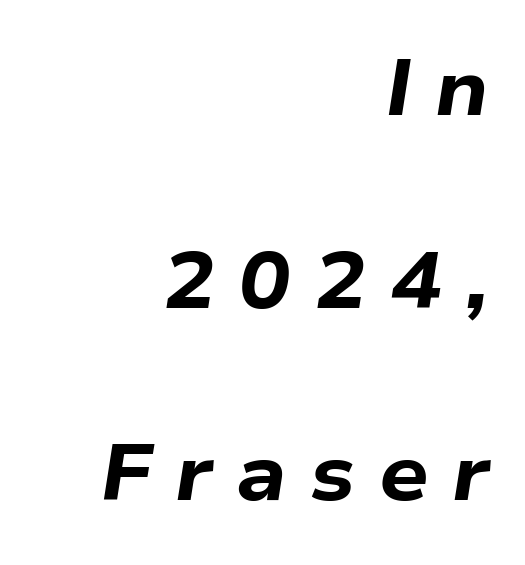
Q: Is the text bold? A: Yes.
Q: Is the text italic (slanted)? A: Yes, it leans right by about 9 degrees.
Q: Is the text underlined? A: No.
Q: How is the paragraph aligned? A: Right-aligned.
Q: Is the spacing between letters normal or unusually wide? A: Unusually wide.
Q: Is the spacing between lines tight, normal or loose? A: Loose.
Q: Width (condensed, normal, or wide)? A: Wide.
Q: Stroke contrast? A: Low.
Q: x-height? A: Medium.
Q: Monospaced? A: No.
